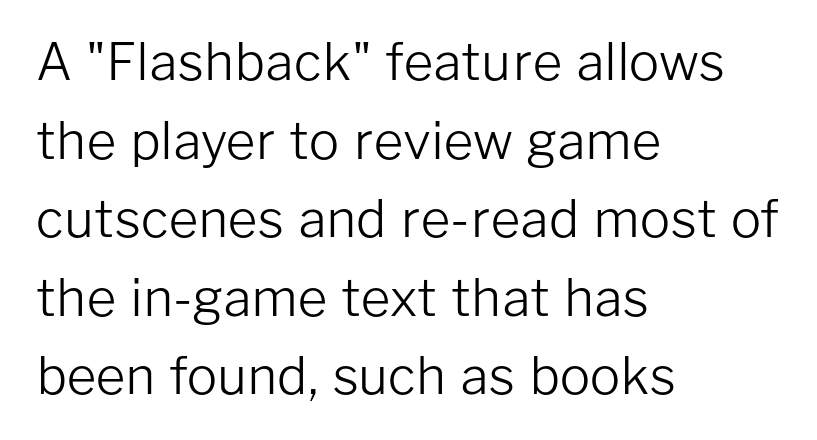
The image shows 51 px light sans-serif type, upright; set left-aligned, normal line spacing (1.54x), normal letter spacing, not underlined; low stroke contrast and a medium x-height.
